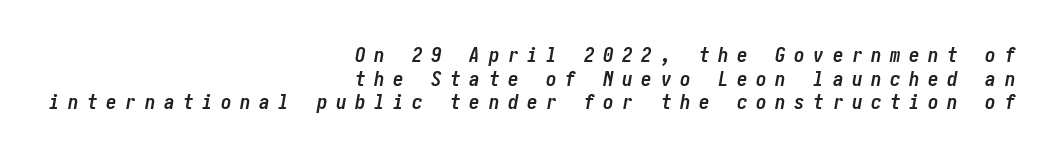
{"italic": "yes", "lean": "right", "slant_degrees": 10, "bold": "yes", "underline": "no", "align": "right", "line_spacing": "tight", "line_spacing_ratio": 1.13, "letter_spacing": "wide", "letter_spacing_em": 0.41, "glyph_px": 21}
